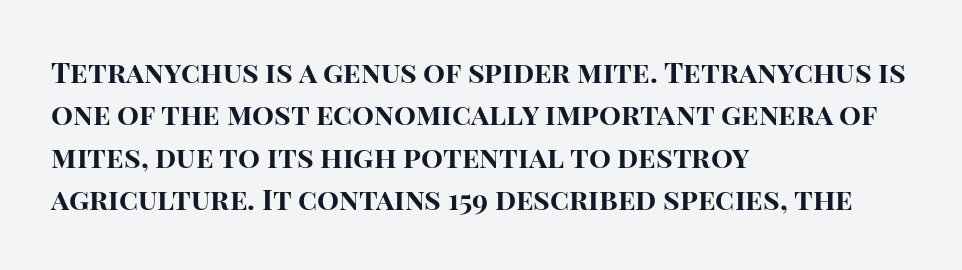
{"serif": "no", "italic": "no", "bold": "yes", "weight": "bold", "width": "normal", "stroke_contrast": "high", "x_height": "large", "monospaced": "no", "underline": "no", "align": "left", "line_spacing": "normal", "line_spacing_ratio": 1.46, "letter_spacing": "normal", "letter_spacing_em": 0.0, "glyph_px": 29}
